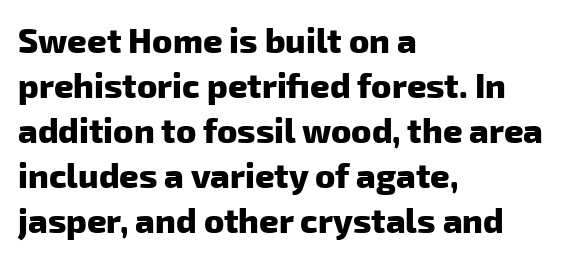
Notice how the passage keeps a crisp vertical edge on the left only. How heavy is the stroke? Heavy — this is a bold. This sample uses plain, unmodified letter spacing. The rendering uses natural spacing where letterforms have individual widths.
